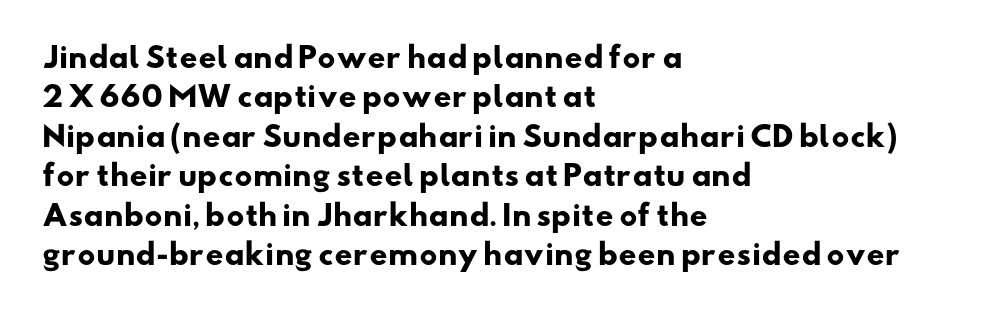
{"serif": "no", "bold": "yes", "weight": "heavy", "width": "wide", "stroke_contrast": "low", "x_height": "small", "monospaced": "no", "underline": "no", "align": "left", "line_spacing": "normal", "line_spacing_ratio": 1.41, "letter_spacing": "normal", "letter_spacing_em": 0.0, "glyph_px": 28}
